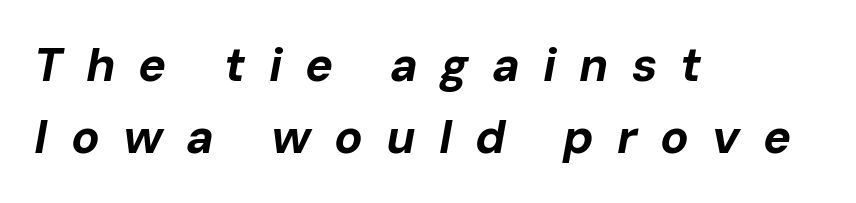
Q: Is the text bold? A: Yes.
Q: Is the text italic (slanted)? A: Yes, it leans right by about 10 degrees.
Q: Is the text underlined? A: No.
Q: How is the paragraph aligned? A: Left-aligned.
Q: Is the spacing between letters normal or unusually wide? A: Unusually wide.
Q: Is the spacing between lines tight, normal or loose? A: Normal.
Q: Width (condensed, normal, or wide)? A: Normal.
Q: Stroke contrast? A: Low.
Q: x-height? A: Medium.
Q: Monospaced? A: No.
